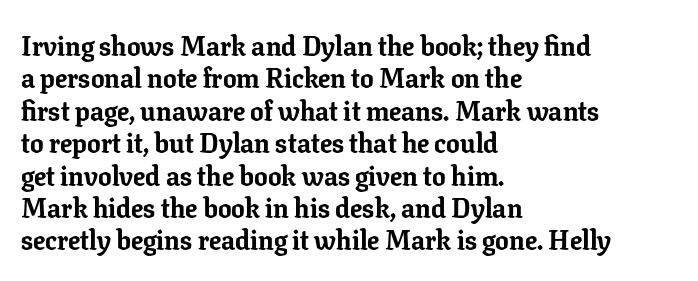
{"italic": "no", "bold": "yes", "underline": "no", "align": "left", "line_spacing_ratio": 1.2, "letter_spacing": "normal", "letter_spacing_em": 0.0, "glyph_px": 27}
